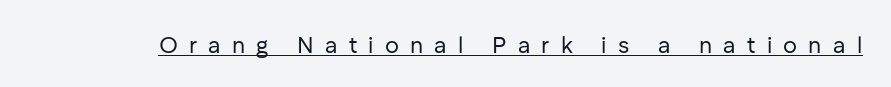
The image shows 23 px text type, upright; set unusually wide letter spacing (+0.49 em), underlined.
